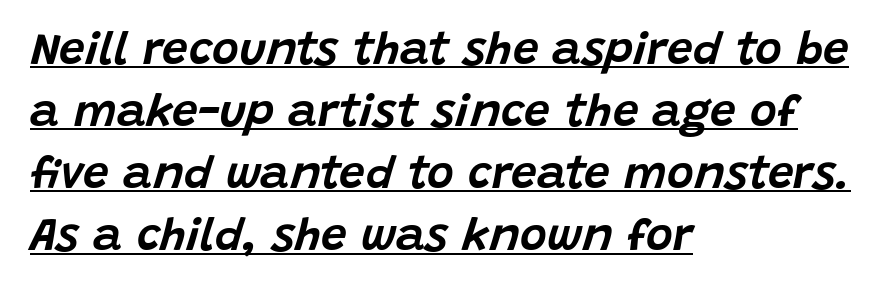
{"italic": "yes", "lean": "right", "slant_degrees": 15, "width": "normal", "stroke_contrast": "low", "x_height": "large", "monospaced": "no", "underline": "yes", "align": "left", "line_spacing": "normal", "line_spacing_ratio": 1.35, "letter_spacing": "normal", "letter_spacing_em": 0.0, "glyph_px": 46}
